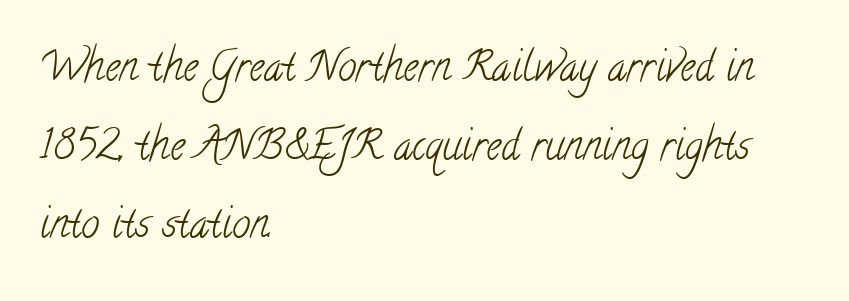
Q: Is the text bold? A: No.
Q: Is the text underlined? A: No.
Q: How is the paragraph aligned? A: Left-aligned.
Q: Is the spacing between letters normal or unusually wide? A: Normal.
Q: Is the spacing between lines tight, normal or loose? A: Loose.
Q: Width (condensed, normal, or wide)? A: Condensed.
Q: Stroke contrast? A: Low.
Q: x-height? A: Small.
Q: Monospaced? A: No.
